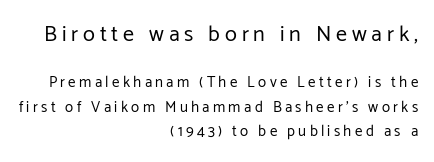
Q: Is the text bold? A: No.
Q: Is the text italic (slanted)? A: No, it is upright.
Q: Is the text underlined? A: No.
Q: How is the paragraph aligned? A: Right-aligned.
Q: Is the spacing between letters normal or unusually wide? A: Unusually wide.
Q: Is the spacing between lines tight, normal or loose? A: Normal.
Q: Which block of text is set in a larger size, the first (top) or the second (bottom)? A: The first (top) one.
